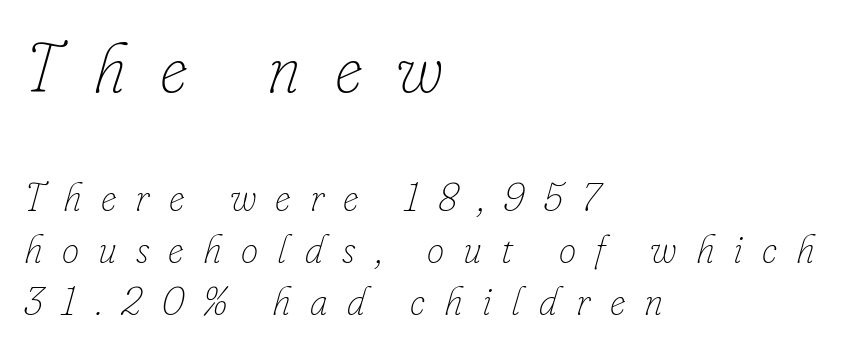
The passage is arranged the way most books set body copy — flush left. The face used here is proportionally spaced, like ordinary book or web type. The passage shown begins with its larger block and ends with its smaller one. The letters are spread apart with noticeably loose tracking.
